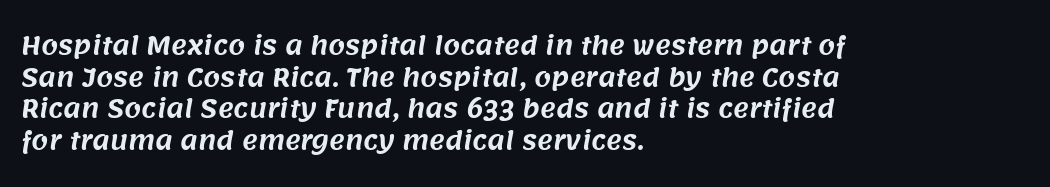
Students, observe: this is what conventionally led text looks like. Glyph-to-glyph distance matches everyday printed text. The lines are quadded left. The strip under each line holds only bare page.
